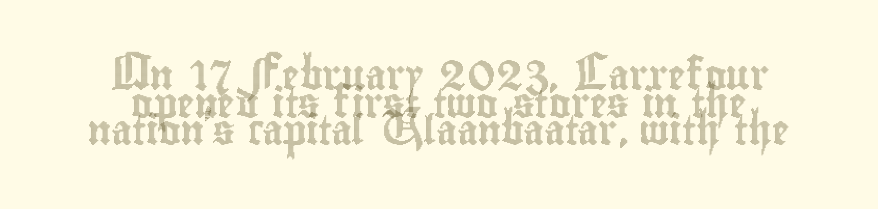
Q: Is the text italic (slanted)? A: No, it is upright.
Q: Is the text underlined? A: No.
Q: How is the paragraph aligned? A: Centered.
Q: Is the spacing between letters normal or unusually wide? A: Normal.
Q: Is the spacing between lines tight, normal or loose? A: Tight.
Q: Width (condensed, normal, or wide)? A: Condensed.
Q: x-height? A: Small.
Q: Monospaced? A: No.
